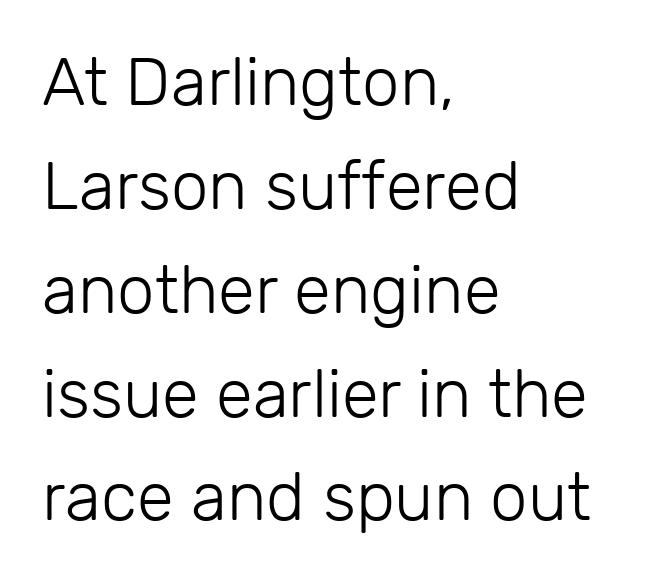
The zone under the glyphs is completely vacant. If you drew a line through each stem, it would be perfectly vertical. Nobody touched the tracking dial on this one. Weight: not bold — regular or lighter. Regarding serifs, this sample does without them. The vertical gap from one line to the next is medium.
